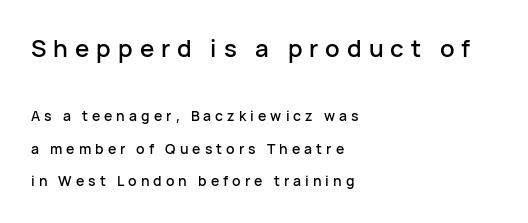
{"italic": "no", "underline": "no", "align": "left", "line_spacing": "loose", "line_spacing_ratio": 2.33, "letter_spacing": "wide", "letter_spacing_em": 0.29, "larger_block": "first", "size_ratio": 1.71, "glyph_px": 24}
